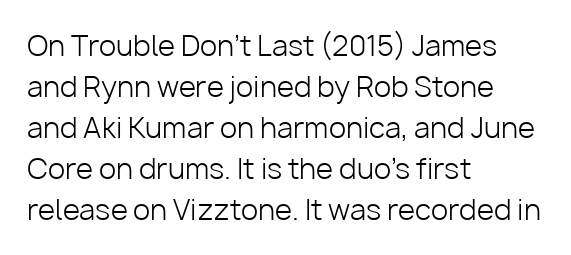
Words appear dense and cohesive because spacing is normal. Line beginnings align vertically; line endings do not. Baseline-to-baseline distance is the conventional proportion of letter height. Stroke thickness stays within the range of a standard reading face or lighter. The glyphs in this specimen are sans serif. The space beneath each line is pristine and unruled.
